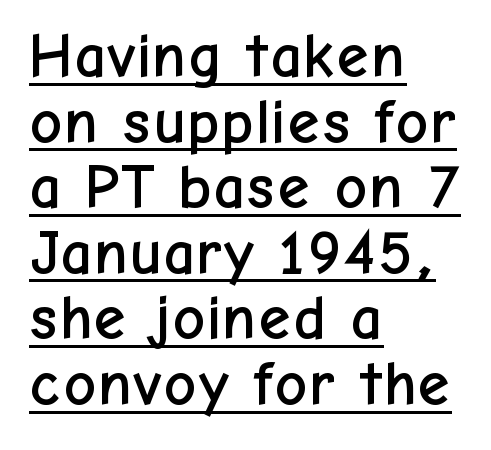
The image shows 63 px sans-serif type, upright; set left-aligned, tight line spacing (1.04x), normal letter spacing, underlined; low stroke contrast and a medium x-height.
